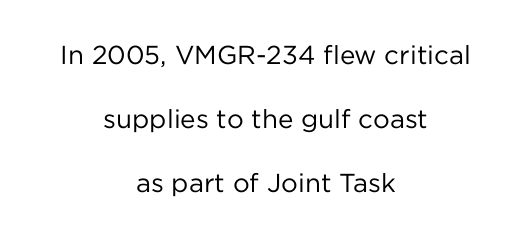
The image shows 26 px text type, upright; set centered, loose line spacing (2.46x), normal letter spacing, not underlined.
